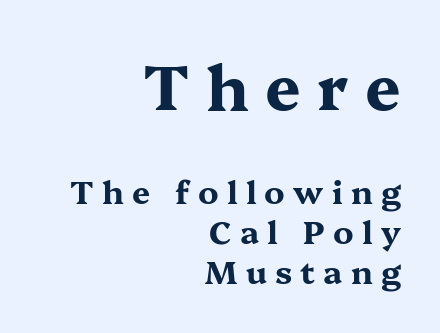
Unlike italic type, these characters show no tilt at all. Looks like regular typesetting: each glyph gets only the width it needs. Heavy-handed strokes throughout: this text is bold. Of the two passages, the one on top uses the larger point size. This is serif lettering, the kind often seen in printed books. Characters follow at a spacing far wider than the type designer built in.
